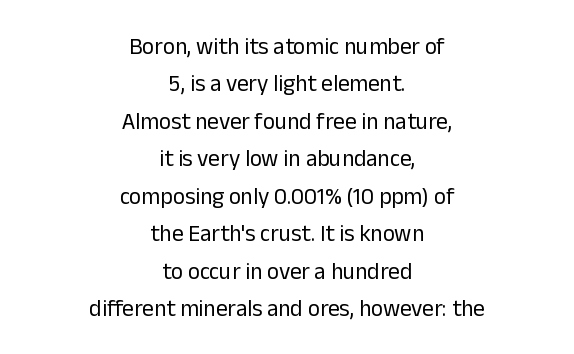
{"italic": "no", "bold": "no", "underline": "no", "align": "center", "line_spacing": "normal", "line_spacing_ratio": 1.63, "letter_spacing": "normal", "letter_spacing_em": 0.0, "glyph_px": 23}
